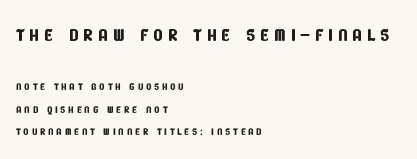
Q: Is the text underlined? A: No.
Q: How is the paragraph aligned? A: Left-aligned.
Q: Is the spacing between lines tight, normal or loose? A: Normal.
Q: Which block of text is set in a larger size, the first (top) or the second (bottom)? A: The first (top) one.
